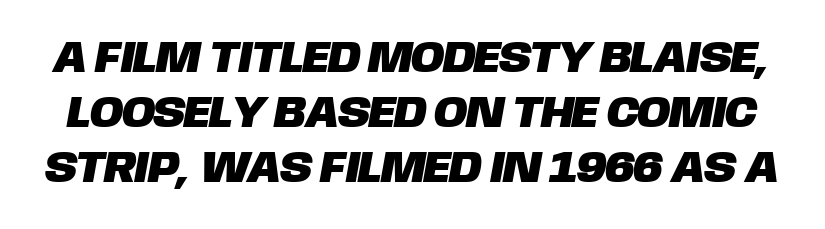
The image shows 45 px sans-serif type; set line spacing 1.22x, normal letter spacing, not underlined; low stroke contrast and a large x-height.
